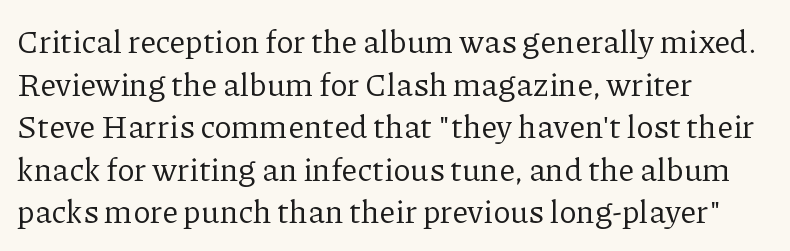
Q: Is the text bold? A: No.
Q: Is the text italic (slanted)? A: No, it is upright.
Q: Is the typeface a serif or a sans-serif typeface? A: Serif.
Q: Is the text underlined? A: No.
Q: How is the paragraph aligned? A: Left-aligned.
Q: Is the spacing between letters normal or unusually wide? A: Normal.
Q: Is the spacing between lines tight, normal or loose? A: Normal.
Q: Width (condensed, normal, or wide)? A: Normal.
Q: Stroke contrast? A: Low.
Q: x-height? A: Medium.
Q: Monospaced? A: No.
